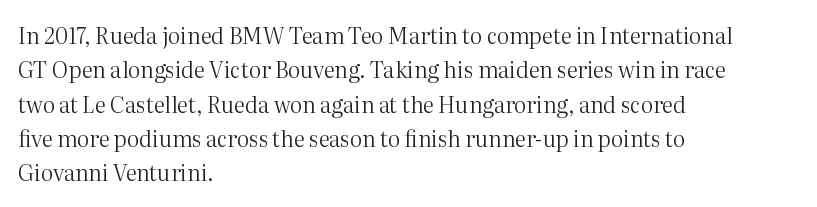
The image shows 22 px text type, upright; set left-aligned, normal line spacing (1.56x), normal letter spacing, not underlined.
